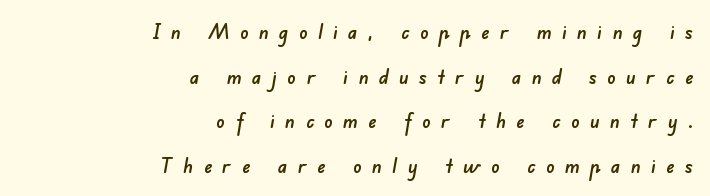
Q: Is the text underlined? A: No.
Q: How is the paragraph aligned? A: Right-aligned.
Q: Is the spacing between letters normal or unusually wide? A: Unusually wide.
Q: Is the spacing between lines tight, normal or loose? A: Loose.
